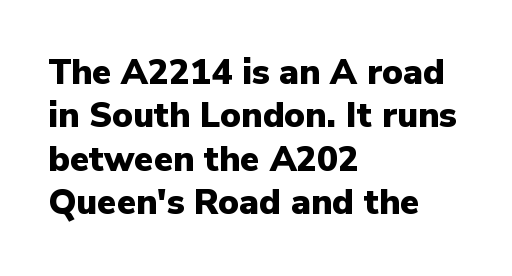
Q: Is the text bold? A: Yes.
Q: Is the text italic (slanted)? A: No, it is upright.
Q: Is the typeface a serif or a sans-serif typeface? A: Sans-serif.
Q: Is the text underlined? A: No.
Q: How is the paragraph aligned? A: Left-aligned.
Q: Is the spacing between letters normal or unusually wide? A: Normal.
Q: Width (condensed, normal, or wide)? A: Normal.
Q: Stroke contrast? A: Low.
Q: x-height? A: Medium.
Q: Monospaced? A: No.
